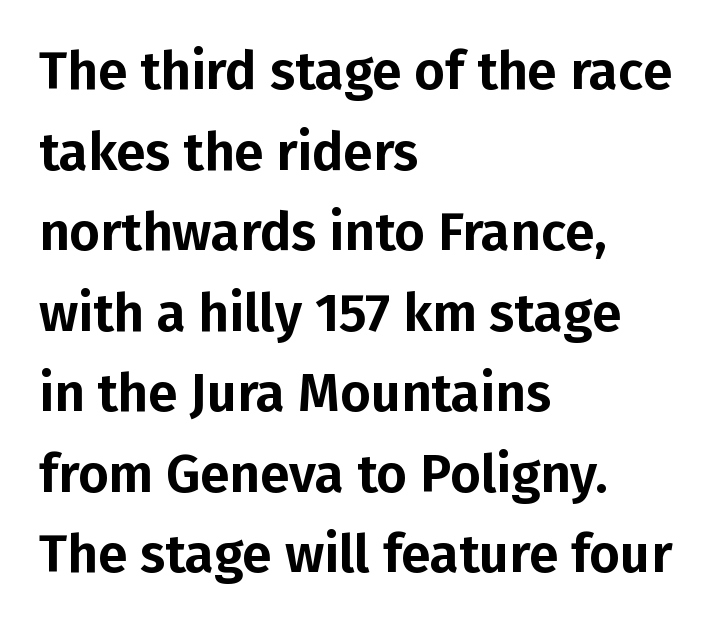
The image shows 53 px sans-serif type, upright; set left-aligned, normal line spacing (1.52x), normal letter spacing, not underlined; low stroke contrast and a medium x-height.
